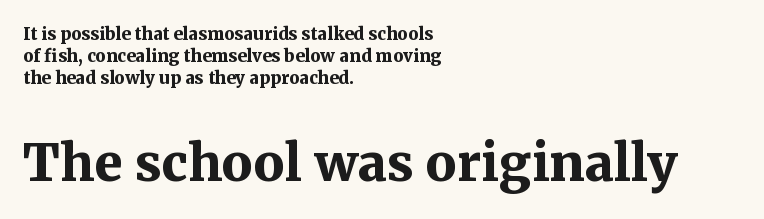
The horizontal fit of the characters is conventional and even. Posture: vertical. The typeface chosen for these lines features serifs. Every letter is thick-stroked: bold, no question.
